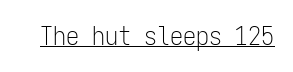
{"italic": "no", "bold": "no", "underline": "yes", "letter_spacing": "normal", "letter_spacing_em": 0.0, "glyph_px": 26}
